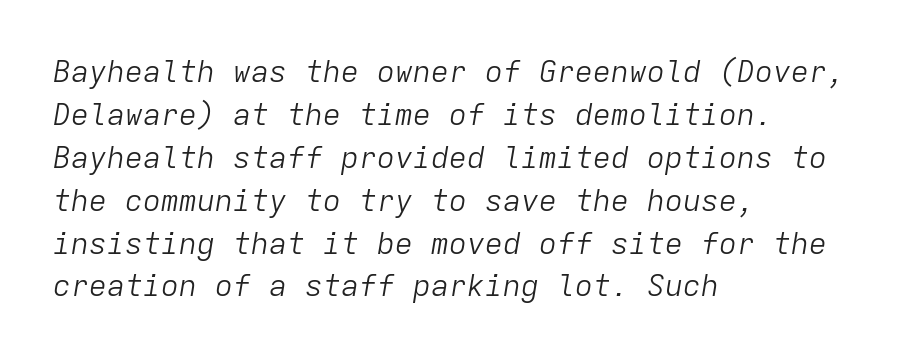
Italic: yes, the glyphs are oblique. The glyphs are unaccompanied by any horizontal stroke below them. What stands out about the letter spacing? Nothing — it is the standard amount. You could count columns in this text — the font is strictly monospaced. Regular leading. These lines stack with their left ends in a neat column.
